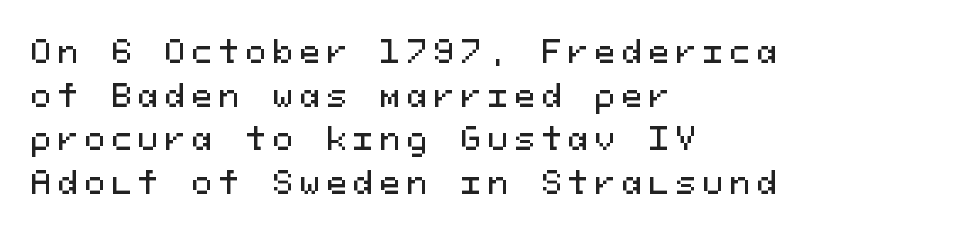
Q: Is the text italic (slanted)? A: No, it is upright.
Q: Is the typeface a serif or a sans-serif typeface? A: Sans-serif.
Q: Is the text underlined? A: No.
Q: How is the paragraph aligned? A: Left-aligned.
Q: Is the spacing between letters normal or unusually wide? A: Unusually wide.
Q: Is the spacing between lines tight, normal or loose? A: Normal.
Q: Width (condensed, normal, or wide)? A: Normal.
Q: Stroke contrast? A: Medium.
Q: x-height? A: Medium.
Q: Monospaced? A: Yes.
